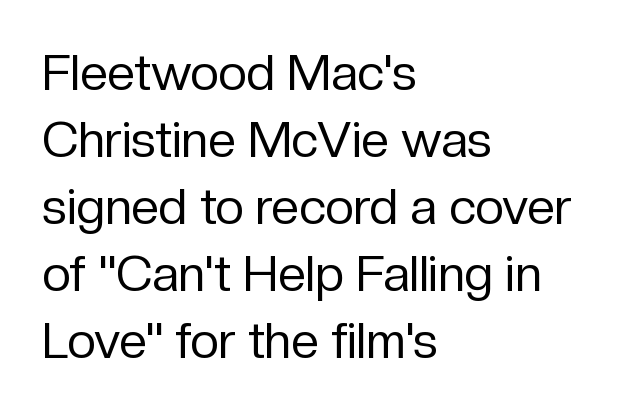
Q: Is the text bold? A: No.
Q: Is the text italic (slanted)? A: No, it is upright.
Q: Is the typeface a serif or a sans-serif typeface? A: Sans-serif.
Q: Is the text underlined? A: No.
Q: How is the paragraph aligned? A: Left-aligned.
Q: Is the spacing between letters normal or unusually wide? A: Normal.
Q: Is the spacing between lines tight, normal or loose? A: Normal.
Q: Width (condensed, normal, or wide)? A: Normal.
Q: Stroke contrast? A: Low.
Q: x-height? A: Medium.
Q: Monospaced? A: No.
